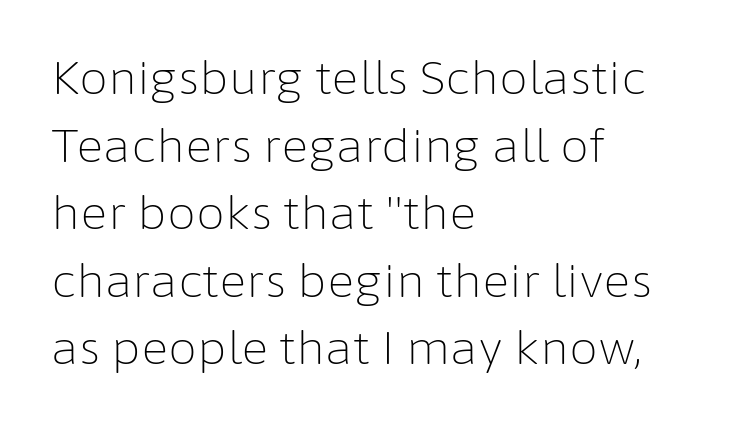
The gaps between neighbouring characters are ordinary and unremarkable. The gap between lines stays unmarked. Nope, not italic — everything's standing straight. A typesetter would label this face a sans. This reads as an unemphasized weight, regular at the heaviest. Baseline-to-baseline distance is the conventional proportion of letter height.
